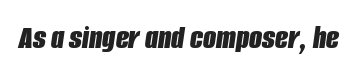
How heavy is the stroke? Heavy — this is a bold. What stands out about the letter spacing? Nothing — it is the standard amount. When letters slant like this, we call the style italic. Anything drawn beneath the words? Only blank space.
